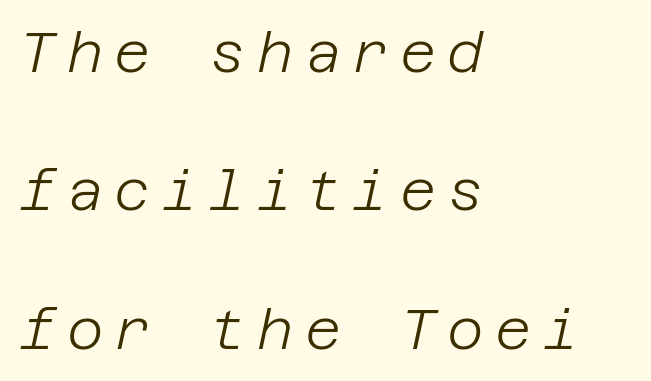
Does extra space separate the letters? Yes, quite a lot of it. The whole block is typeset with a tilt. Is the stroke heavy? The answer is a plain regular-or-lighter. The leading is generous, giving the passage an open texture. A classic flush-left, rag-right setting is used for this passage. Glance below the letters and you will spot only blank space.
